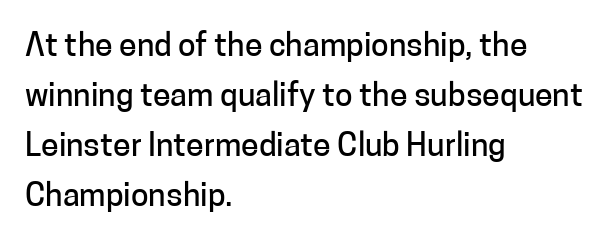
{"serif": "no", "italic": "no", "width": "normal", "stroke_contrast": "low", "x_height": "medium", "monospaced": "no", "underline": "no", "align": "left", "line_spacing": "normal", "line_spacing_ratio": 1.56, "letter_spacing": "normal", "letter_spacing_em": 0.0, "glyph_px": 32}
